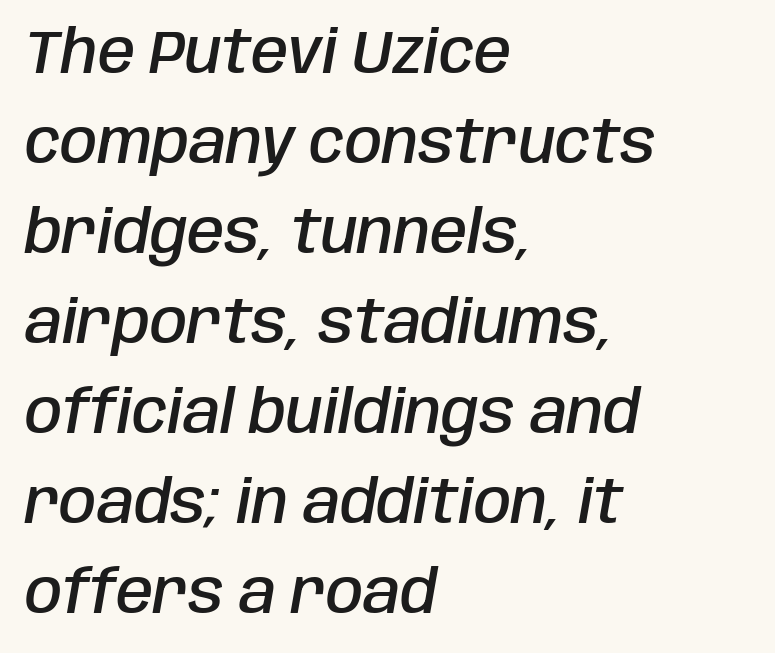
Q: Is the text bold? A: Semi-bold.
Q: Is the text italic (slanted)? A: Yes, it leans right by about 10 degrees.
Q: Is the text underlined? A: No.
Q: How is the paragraph aligned? A: Left-aligned.
Q: Is the spacing between letters normal or unusually wide? A: Normal.
Q: Is the spacing between lines tight, normal or loose? A: Normal.
Q: Width (condensed, normal, or wide)? A: Condensed.
Q: Stroke contrast? A: Low.
Q: x-height? A: Large.
Q: Monospaced? A: No.
